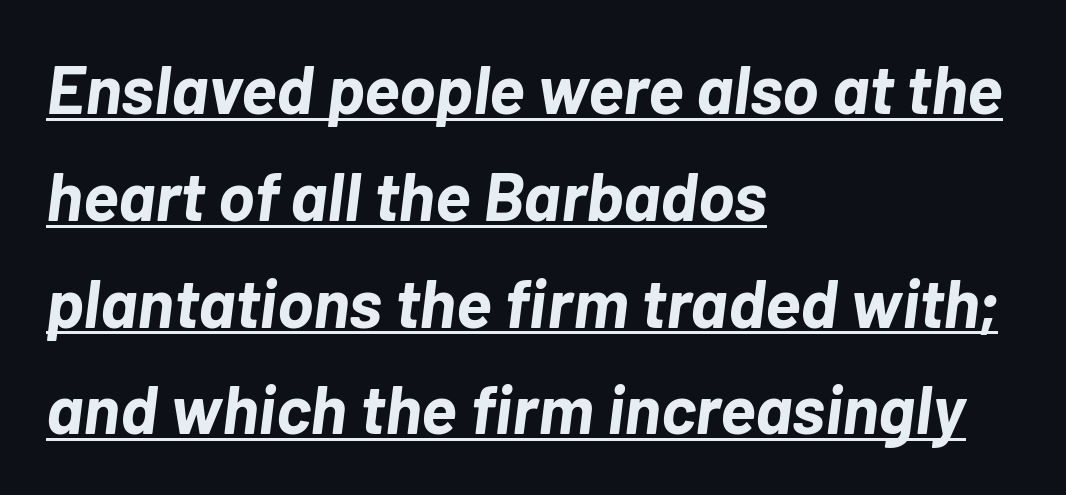
The rendering anchors every line to the left-hand side. The rendering uses natural spacing where letterforms have individual widths. Here the glyphs are tracked normally, forming tight word shapes. These lines sit exactly where default settings would place them. Quick note: underline on. On the weight axis this lands at bold, roughly 700.
